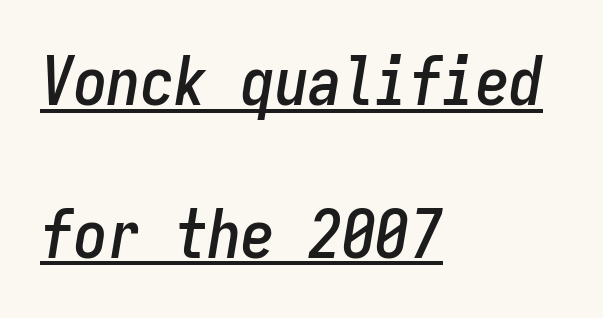
Q: Is the text italic (slanted)? A: Yes, it leans right by about 9 degrees.
Q: Is the text underlined? A: Yes.
Q: How is the paragraph aligned? A: Left-aligned.
Q: Is the spacing between letters normal or unusually wide? A: Normal.
Q: Is the spacing between lines tight, normal or loose? A: Loose.
Q: Width (condensed, normal, or wide)? A: Condensed.
Q: Stroke contrast? A: Low.
Q: x-height? A: Medium.
Q: Monospaced? A: Yes.
